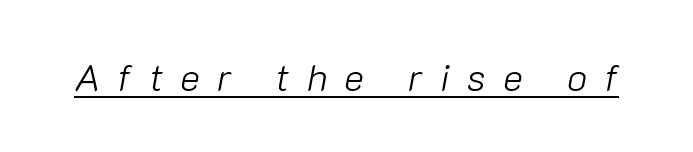
{"italic": "yes", "lean": "right", "slant_degrees": 10, "bold": "no", "weight": "light", "width": "normal", "stroke_contrast": "low", "x_height": "medium", "monospaced": "no", "underline": "yes", "letter_spacing": "wide", "letter_spacing_em": 0.45, "glyph_px": 38}
